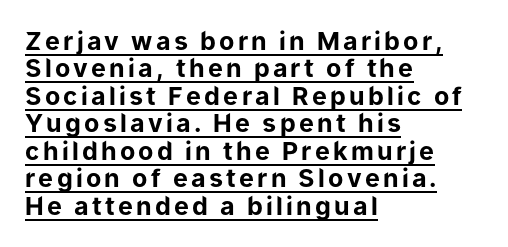
{"italic": "no", "bold": "yes", "underline": "yes", "align": "left", "line_spacing": "tight", "line_spacing_ratio": 1.1, "glyph_px": 25}
